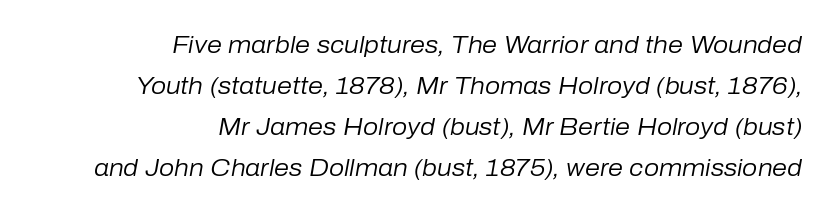
Q: Is the text bold? A: No.
Q: Is the text italic (slanted)? A: Yes, it leans right by about 10 degrees.
Q: Is the text underlined? A: No.
Q: How is the paragraph aligned? A: Right-aligned.
Q: Is the spacing between letters normal or unusually wide? A: Normal.
